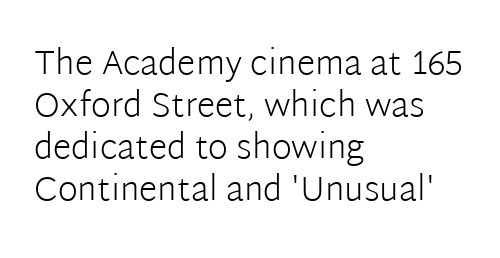
The image shows 34 px light sans-serif type, upright; set left-aligned, line spacing 1.24x, normal letter spacing, not underlined; low stroke contrast and a medium x-height.
